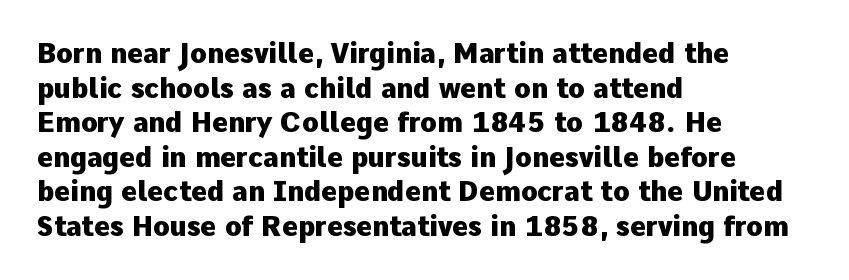
{"italic": "no", "bold": "yes", "underline": "no", "align": "left", "line_spacing": "normal", "line_spacing_ratio": 1.28, "letter_spacing": "normal", "letter_spacing_em": 0.0, "glyph_px": 27}
